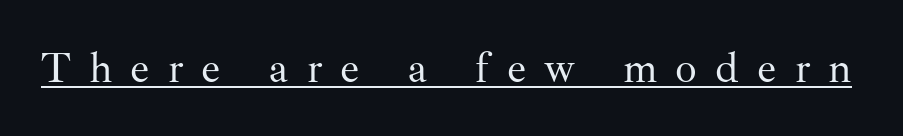
Upright lettering throughout. Examine the stroke ends and you'll spot serifs. These lines are rendered in a variable-pitch font. Does extra space separate the letters? Yes, quite a lot of it. Underlining? Definitely there. Counters stay open thanks to moderate or lighter strokes.
